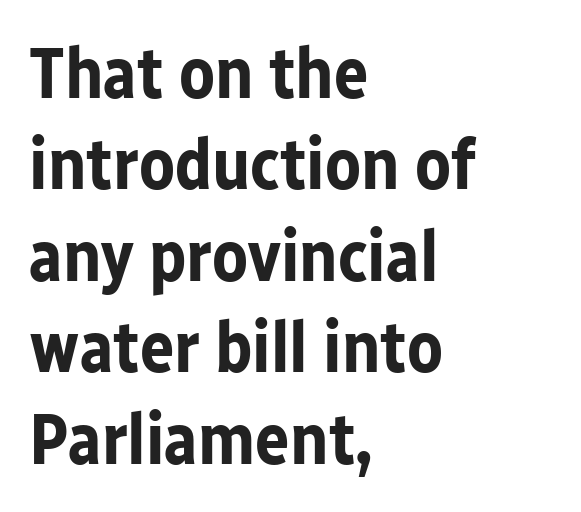
Q: Is the text bold? A: Yes.
Q: Is the text italic (slanted)? A: No, it is upright.
Q: Is the typeface a serif or a sans-serif typeface? A: Sans-serif.
Q: Is the text underlined? A: No.
Q: How is the paragraph aligned? A: Left-aligned.
Q: Is the spacing between letters normal or unusually wide? A: Normal.
Q: Is the spacing between lines tight, normal or loose? A: Normal.
Q: Width (condensed, normal, or wide)? A: Normal.
Q: Stroke contrast? A: Low.
Q: x-height? A: Medium.
Q: Monospaced? A: No.
